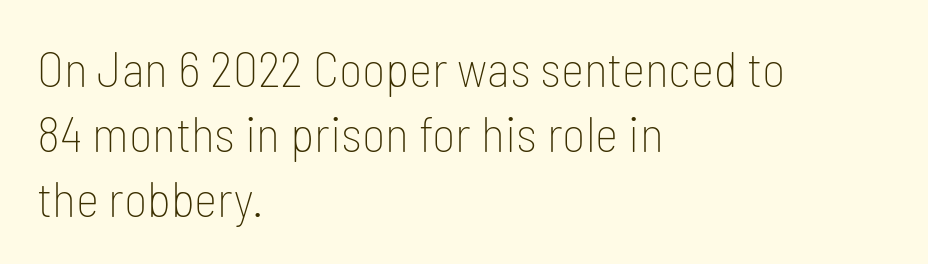
The image shows 50 px thin, condensed sans-serif type, upright; set left-aligned, normal line spacing (1.3x), normal letter spacing, not underlined; low stroke contrast and a medium x-height.
